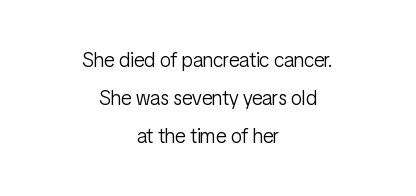
{"italic": "no", "bold": "no", "underline": "no", "align": "center", "line_spacing_ratio": 1.89, "letter_spacing": "normal", "letter_spacing_em": 0.0, "glyph_px": 20}
